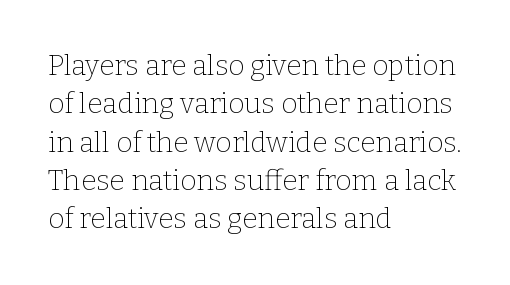
The image shows 28 px thin serif type, upright; set left-aligned, normal line spacing (1.37x), normal letter spacing, not underlined; low stroke contrast and a medium x-height.
